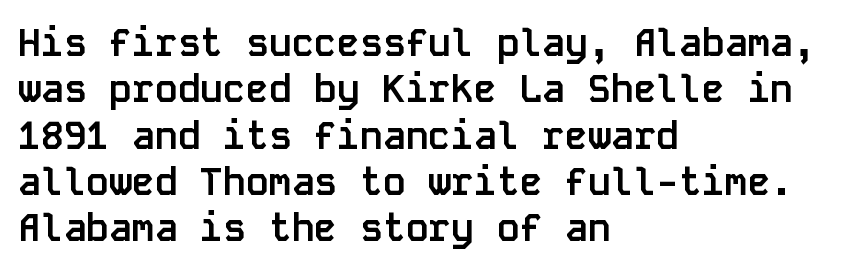
Q: Is the text bold? A: Yes.
Q: Is the text italic (slanted)? A: No, it is upright.
Q: Is the typeface a serif or a sans-serif typeface? A: Sans-serif.
Q: Is the text underlined? A: No.
Q: How is the paragraph aligned? A: Left-aligned.
Q: Is the spacing between letters normal or unusually wide? A: Normal.
Q: Width (condensed, normal, or wide)? A: Normal.
Q: Stroke contrast? A: Low.
Q: x-height? A: Large.
Q: Monospaced? A: Yes.
